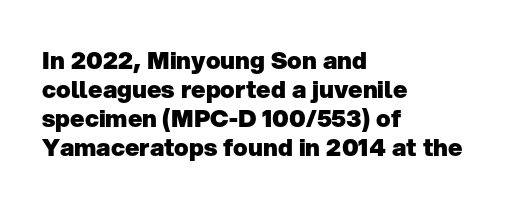
{"italic": "no", "bold": "yes", "underline": "no", "align": "left", "line_spacing_ratio": 1.21, "letter_spacing": "normal", "letter_spacing_em": 0.0, "glyph_px": 24}
